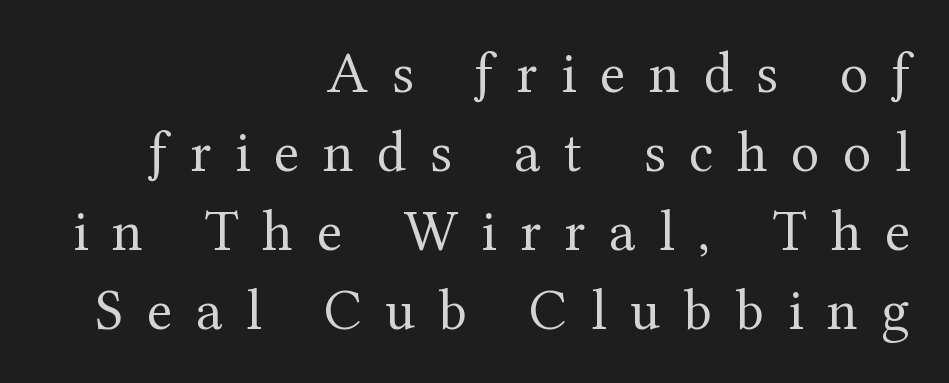
Q: Is the text bold? A: No.
Q: Is the text italic (slanted)? A: No, it is upright.
Q: Is the typeface a serif or a sans-serif typeface? A: Serif.
Q: Is the text underlined? A: No.
Q: How is the paragraph aligned? A: Right-aligned.
Q: Is the spacing between letters normal or unusually wide? A: Unusually wide.
Q: Is the spacing between lines tight, normal or loose? A: Normal.
Q: Width (condensed, normal, or wide)? A: Normal.
Q: Stroke contrast? A: Medium.
Q: x-height? A: Medium.
Q: Monospaced? A: No.
